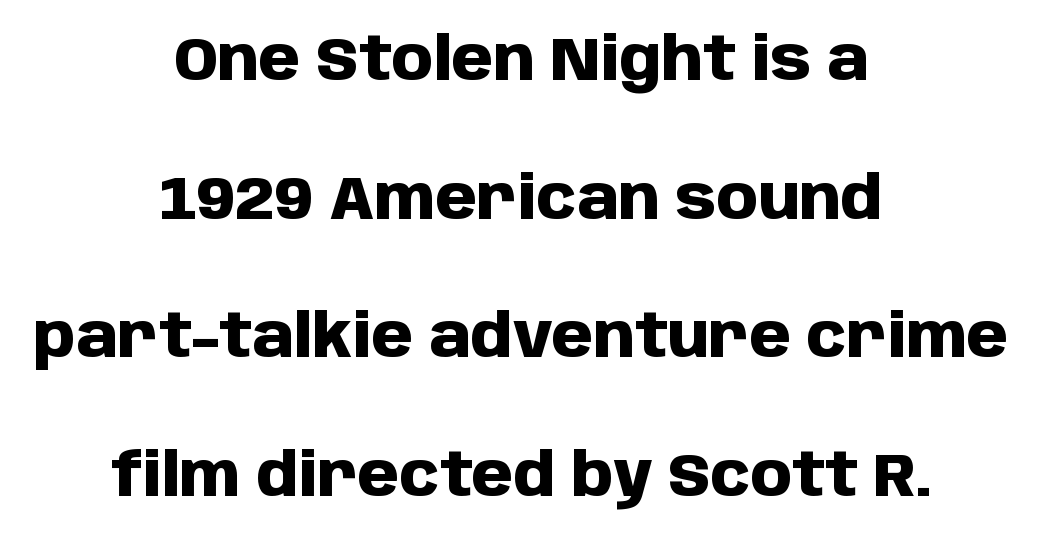
Style check: upright. Line spacing here is loose. A student would call this center alignment; a typographer would say set centered. Do the characters align in a grid? No, the font is proportional. In terms of weight, the rendering is a true, heavy bold. A typesetter would call this zero additional tracking.
